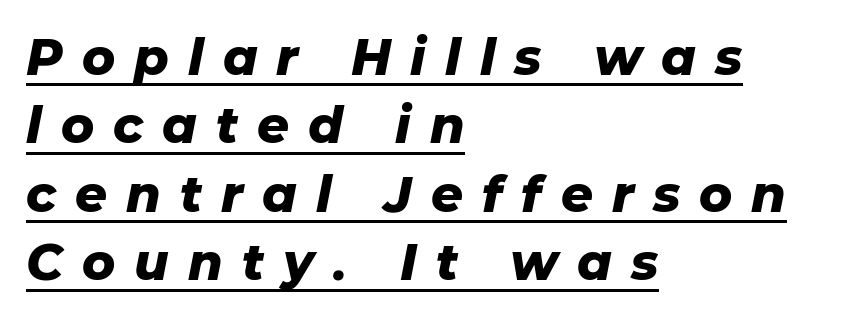
Q: Is the text bold? A: Yes.
Q: Is the text italic (slanted)? A: Yes, it leans right by about 11 degrees.
Q: Is the text underlined? A: Yes.
Q: How is the paragraph aligned? A: Left-aligned.
Q: Is the spacing between letters normal or unusually wide? A: Unusually wide.
Q: Is the spacing between lines tight, normal or loose? A: Normal.
Q: Width (condensed, normal, or wide)? A: Normal.
Q: Stroke contrast? A: Low.
Q: x-height? A: Medium.
Q: Monospaced? A: No.
